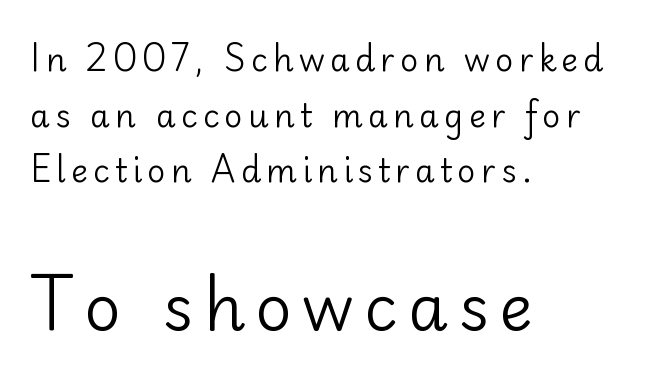
The image shows 64 px regular-weight sans-serif type, upright; set left-aligned, line spacing 1.74x, not underlined; the second (bottom) block is 2.0x larger; low stroke contrast and a small x-height.
